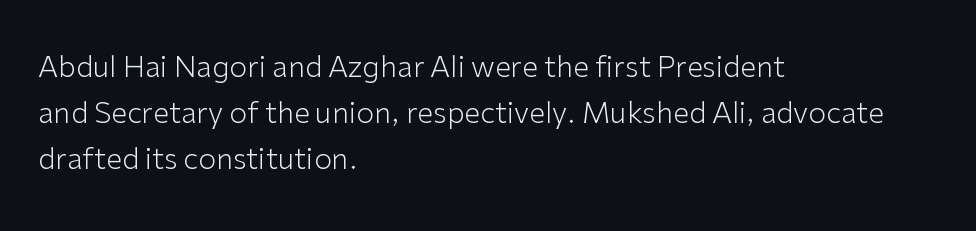
{"serif": "no", "italic": "no", "bold": "no", "weight": "light", "width": "normal", "stroke_contrast": "low", "x_height": "medium", "monospaced": "no", "underline": "no", "align": "left", "line_spacing": "normal", "line_spacing_ratio": 1.59, "letter_spacing": "normal", "letter_spacing_em": 0.0, "glyph_px": 29}
